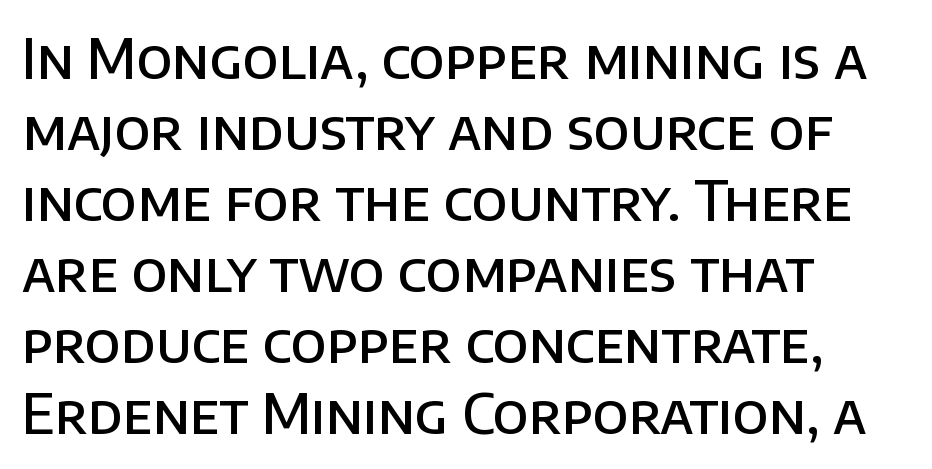
{"serif": "no", "italic": "no", "bold": "semi", "weight": "semibold", "width": "normal", "stroke_contrast": "low", "x_height": "large", "monospaced": "no", "underline": "no", "align": "left", "line_spacing": "normal", "line_spacing_ratio": 1.29, "letter_spacing": "normal", "letter_spacing_em": 0.0, "glyph_px": 55}
